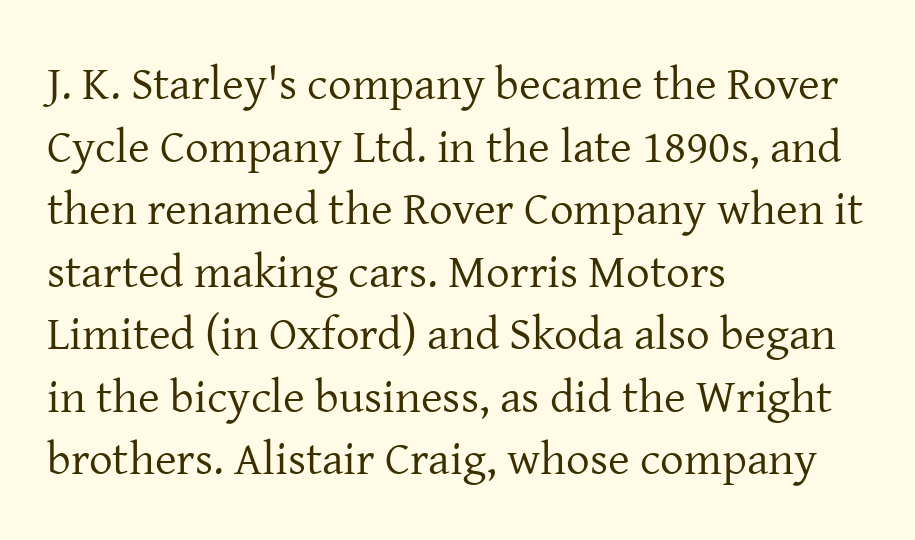
Q: Is the text bold? A: No.
Q: Is the text italic (slanted)? A: No, it is upright.
Q: Is the typeface a serif or a sans-serif typeface? A: Serif.
Q: Is the text underlined? A: No.
Q: How is the paragraph aligned? A: Left-aligned.
Q: Is the spacing between letters normal or unusually wide? A: Normal.
Q: Is the spacing between lines tight, normal or loose? A: Normal.
Q: Width (condensed, normal, or wide)? A: Normal.
Q: Stroke contrast? A: Low.
Q: x-height? A: Medium.
Q: Monospaced? A: No.
